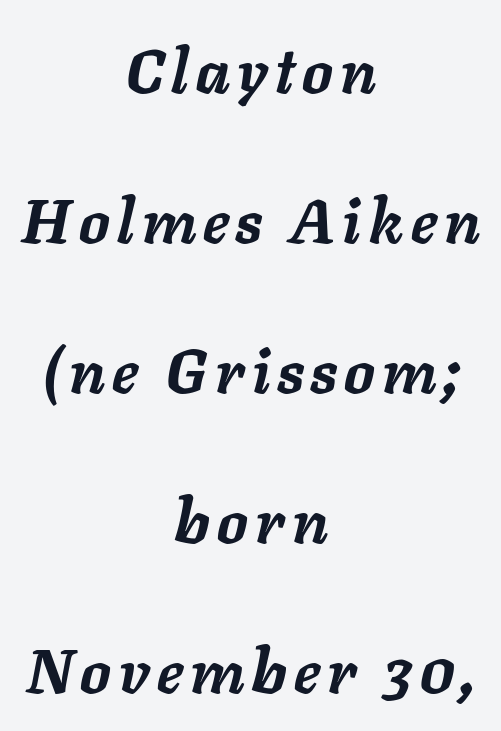
Lines of text with bare space underneath. The passage shown is typed in a proportional face where columns would drift. Vertically, the passage feels expansive, rows floating well apart. The lettering tilts uniformly, giving the passage an italic look. Set as a true bold cut, around the 700 mark. Horizontally, the lines are justified to the midpoint only.
